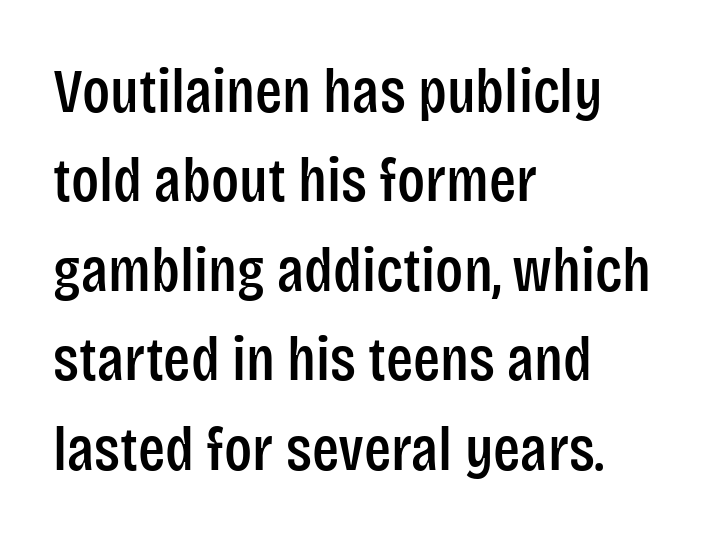
The face used here is proportionally spaced, like ordinary book or web type. These lines sit exactly where default settings would place them. A typesetter would mark this as roman, not italic. Nothing sits at the stroke ends, so this counts as sans-serif. You could call the tracking neutral — neither tight nor loose.
